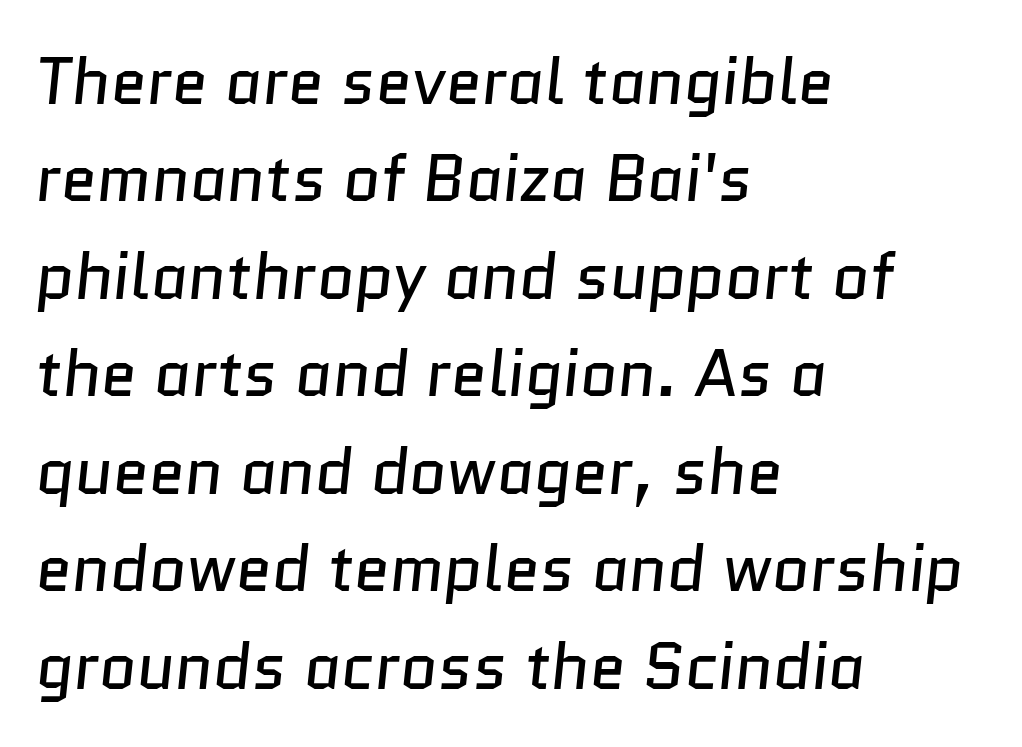
Q: Is the text bold? A: No.
Q: Is the typeface a serif or a sans-serif typeface? A: Sans-serif.
Q: Is the text underlined? A: No.
Q: How is the paragraph aligned? A: Left-aligned.
Q: Is the spacing between letters normal or unusually wide? A: Normal.
Q: Is the spacing between lines tight, normal or loose? A: Normal.
Q: Width (condensed, normal, or wide)? A: Normal.
Q: Stroke contrast? A: Low.
Q: x-height? A: Medium.
Q: Monospaced? A: No.
